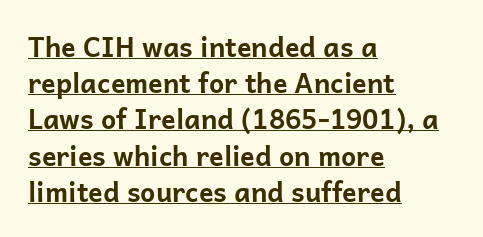
Q: Is the text bold? A: Yes.
Q: Is the text italic (slanted)? A: No, it is upright.
Q: Is the text underlined? A: Yes.
Q: How is the paragraph aligned? A: Left-aligned.
Q: Is the spacing between letters normal or unusually wide? A: Normal.
Q: Is the spacing between lines tight, normal or loose? A: Normal.
